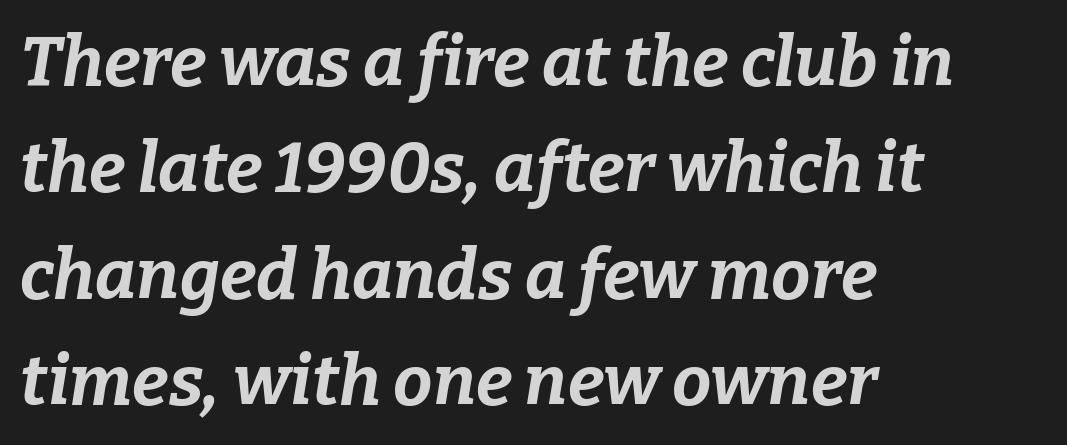
Rows of type keep a routine distance in the vertical direction. Is the letter spacing exaggerated? No — it looks like the ordinary default. The rendering anchors every line to the left-hand side. Letters rest on an invisible, unmarked baseline.
